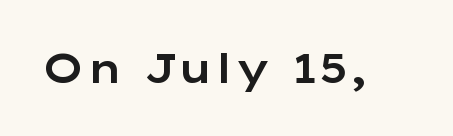
Notice how the stems are strictly vertical — no italics here. Look at the bottom of the vertical strokes: they stop flat, with no serifs. Character widths vary here, with narrow letters taking less room than wide ones. The gaps between neighbouring characters are ordinary and unremarkable. Anything drawn beneath the words? Only blank space.
